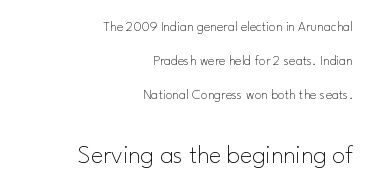
{"italic": "no", "bold": "no", "underline": "no", "align": "right", "line_spacing": "loose", "line_spacing_ratio": 2.44, "letter_spacing": "normal", "letter_spacing_em": 0.0, "larger_block": "second", "size_ratio": 1.86, "glyph_px": 26}
